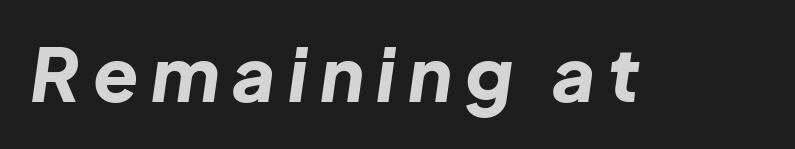
Q: Is the text bold? A: Yes.
Q: Is the text italic (slanted)? A: Yes, it leans right by about 8 degrees.
Q: Is the text underlined? A: No.
Q: Width (condensed, normal, or wide)? A: Normal.
Q: Stroke contrast? A: Low.
Q: x-height? A: Medium.
Q: Monospaced? A: No.
